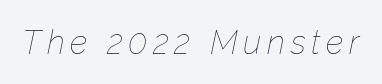
Each letter keeps its own natural width here, so spacing adapts to shape. Is the type slanted? Yes — the strokes lean at a clear angle. Any mark beneath the type? The region is blank. Unbolded letterforms with no extra heft.
